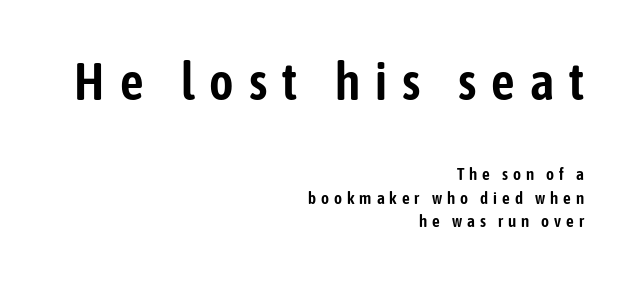
Q: Is the text italic (slanted)? A: No, it is upright.
Q: Is the typeface a serif or a sans-serif typeface? A: Sans-serif.
Q: Is the text underlined? A: No.
Q: How is the paragraph aligned? A: Right-aligned.
Q: Is the spacing between letters normal or unusually wide? A: Unusually wide.
Q: Is the spacing between lines tight, normal or loose? A: Normal.
Q: Which block of text is set in a larger size, the first (top) or the second (bottom)? A: The first (top) one.
Q: Width (condensed, normal, or wide)? A: Condensed.
Q: Stroke contrast? A: Low.
Q: x-height? A: Medium.
Q: Monospaced? A: No.
